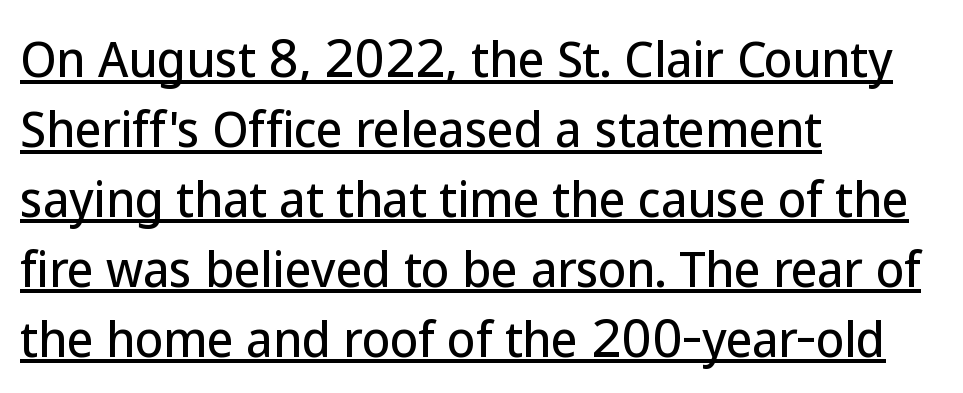
Q: Is the text italic (slanted)? A: No, it is upright.
Q: Is the typeface a serif or a sans-serif typeface? A: Sans-serif.
Q: Is the text underlined? A: Yes.
Q: How is the paragraph aligned? A: Left-aligned.
Q: Is the spacing between letters normal or unusually wide? A: Normal.
Q: Is the spacing between lines tight, normal or loose? A: Normal.
Q: Width (condensed, normal, or wide)? A: Normal.
Q: Stroke contrast? A: Low.
Q: x-height? A: Medium.
Q: Monospaced? A: No.
